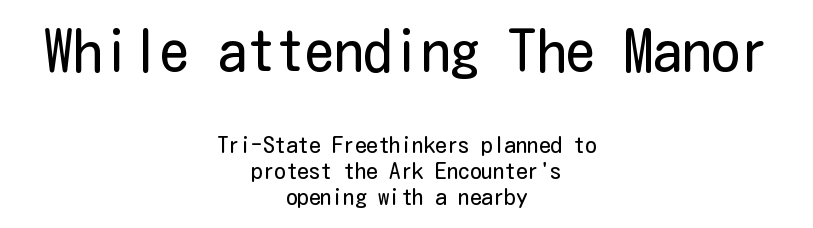
{"serif": "no", "italic": "no", "bold": "no", "weight": "regular", "width": "condensed", "stroke_contrast": "low", "x_height": "medium", "underline": "no", "align": "center", "line_spacing": "tight", "line_spacing_ratio": 1.13, "letter_spacing": "normal", "letter_spacing_em": 0.0, "larger_block": "first", "size_ratio": 2.52, "glyph_px": 58}
